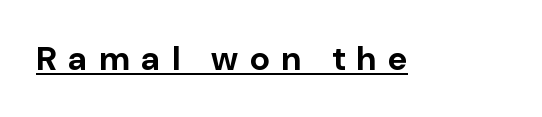
{"serif": "no", "italic": "no", "bold": "yes", "weight": "bold", "width": "normal", "stroke_contrast": "low", "x_height": "medium", "monospaced": "no", "underline": "yes", "letter_spacing": "wide", "letter_spacing_em": 0.35, "glyph_px": 34}
